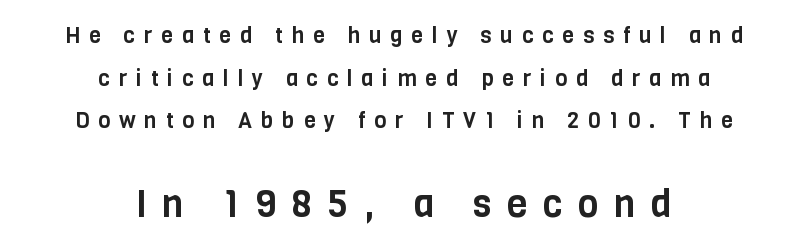
Q: Is the text italic (slanted)? A: No, it is upright.
Q: Is the typeface a serif or a sans-serif typeface? A: Sans-serif.
Q: Is the text underlined? A: No.
Q: How is the paragraph aligned? A: Centered.
Q: Is the spacing between letters normal or unusually wide? A: Unusually wide.
Q: Is the spacing between lines tight, normal or loose? A: Loose.
Q: Which block of text is set in a larger size, the first (top) or the second (bottom)? A: The second (bottom) one.
Q: Width (condensed, normal, or wide)? A: Condensed.
Q: Stroke contrast? A: Low.
Q: x-height? A: Large.
Q: Monospaced? A: No.
